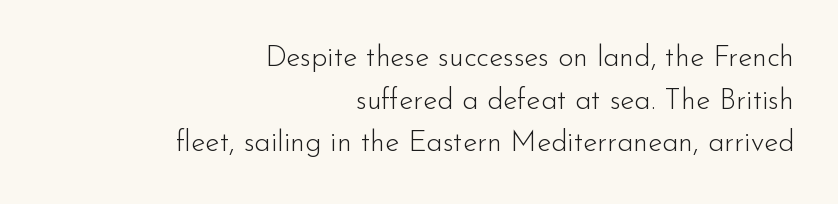
The image shows 29 px light sans-serif type, upright; set right-aligned, normal line spacing (1.47x), normal letter spacing, not underlined; low stroke contrast and a small x-height.
